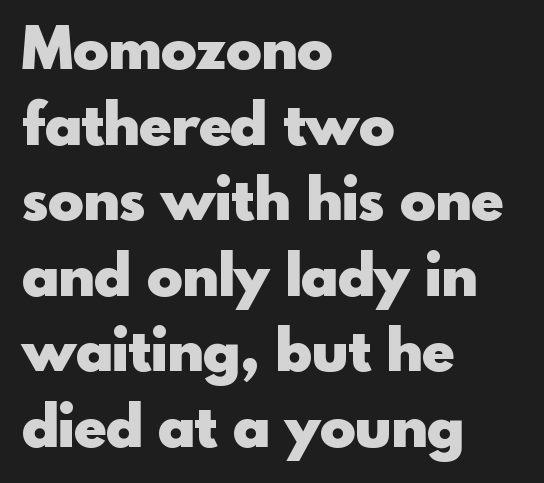
The image shows 59 px heavy sans-serif type, upright; set left-aligned, normal line spacing (1.28x), normal letter spacing, not underlined; a small x-height.
